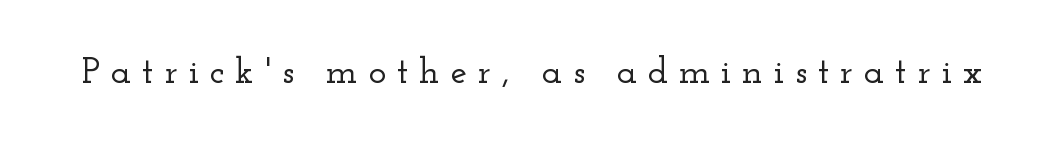
The image shows 37 px wide serif type, upright; set unusually wide letter spacing (+0.29 em), not underlined; low stroke contrast and a small x-height.
